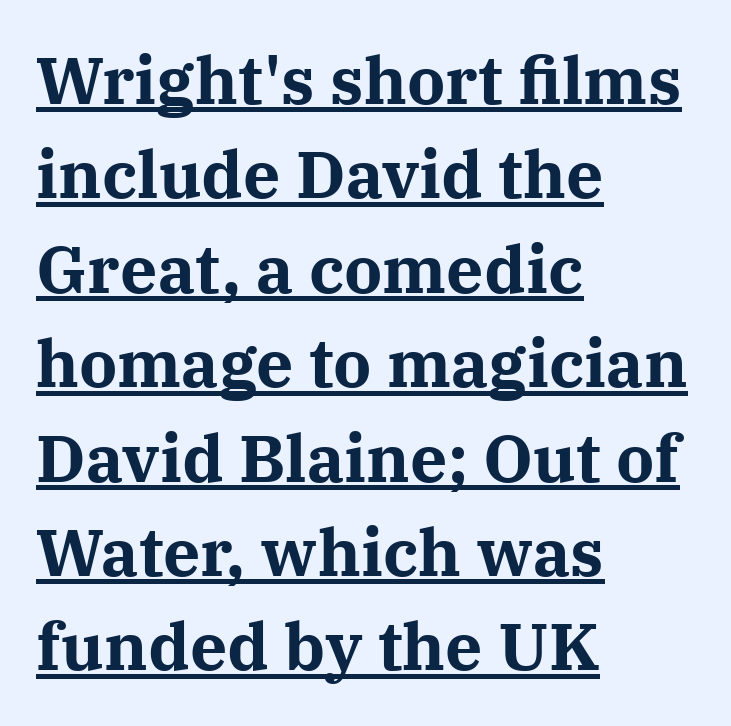
The image shows 66 px bold serif type, upright; set left-aligned, normal line spacing (1.43x), normal letter spacing, underlined; medium stroke contrast and a medium x-height.
